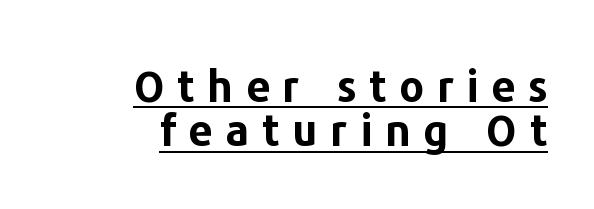
The image shows 43 px bold sans-serif type, upright; set right-aligned, tight line spacing (1.03x), unusually wide letter spacing (+0.3 em), underlined; low stroke contrast and a medium x-height.
